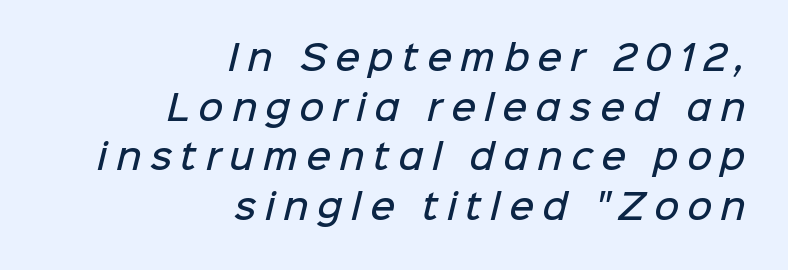
{"serif": "no", "bold": "semi", "weight": "semibold", "width": "normal", "stroke_contrast": "low", "x_height": "medium", "monospaced": "no", "underline": "no", "align": "right", "line_spacing": "normal", "line_spacing_ratio": 1.46, "letter_spacing": "wide", "letter_spacing_em": 0.25, "glyph_px": 34}
